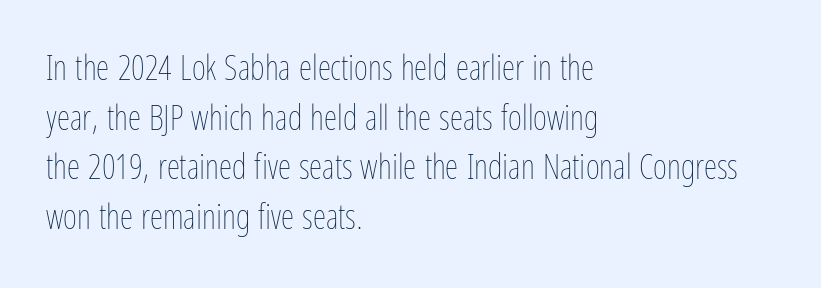
Q: Is the text bold? A: No.
Q: Is the text italic (slanted)? A: No, it is upright.
Q: Is the text underlined? A: No.
Q: How is the paragraph aligned? A: Left-aligned.
Q: Is the spacing between letters normal or unusually wide? A: Normal.
Q: Is the spacing between lines tight, normal or loose? A: Normal.
Q: Width (condensed, normal, or wide)? A: Condensed.
Q: Stroke contrast? A: Low.
Q: x-height? A: Medium.
Q: Monospaced? A: No.
